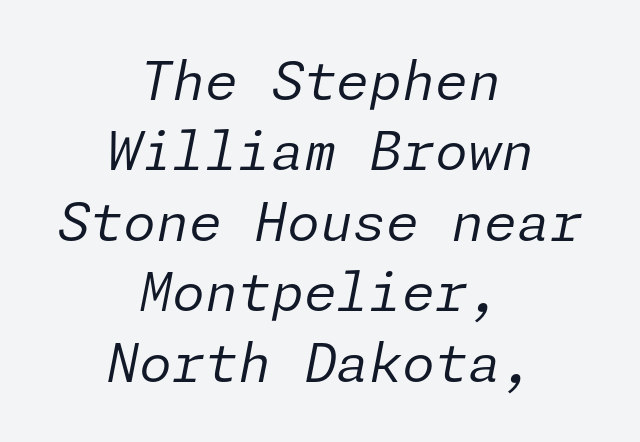
{"italic": "yes", "lean": "right", "slant_degrees": 11, "bold": "no", "weight": "regular", "width": "normal", "stroke_contrast": "low", "x_height": "medium", "underline": "no", "align": "center", "line_spacing": "normal", "line_spacing_ratio": 1.33, "letter_spacing": "normal", "letter_spacing_em": 0.0, "glyph_px": 53}
